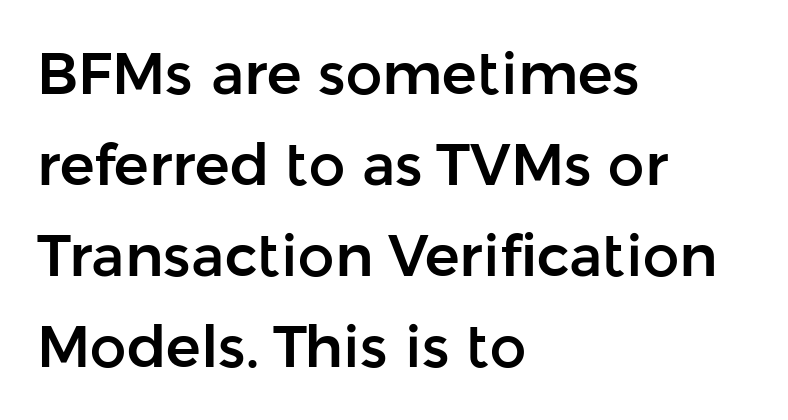
{"serif": "no", "italic": "no", "width": "normal", "stroke_contrast": "low", "x_height": "medium", "monospaced": "no", "underline": "no", "align": "left", "line_spacing": "normal", "line_spacing_ratio": 1.57, "letter_spacing": "normal", "letter_spacing_em": 0.0, "glyph_px": 58}
